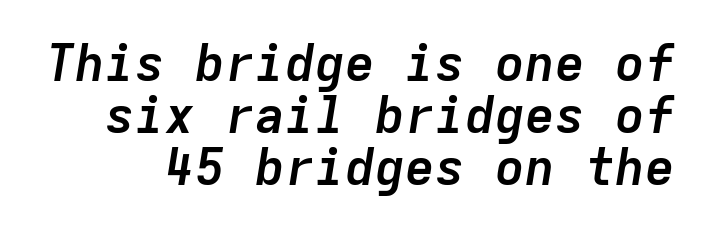
The image shows 50 px semibold type, italic (leaning right), monospaced; set tight line spacing (1.04x), normal letter spacing, not underlined; low stroke contrast and a medium x-height.
